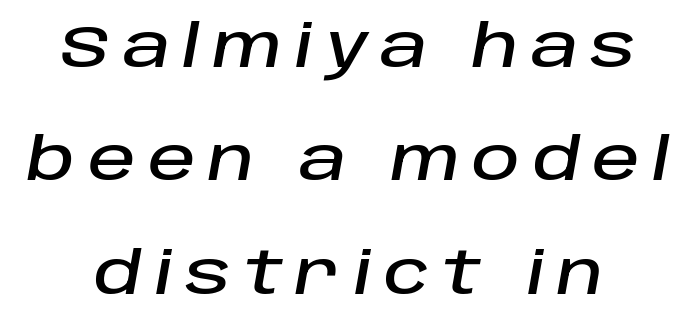
The text carries the slant typical of an italic or oblique font. Proportional: the letters do not fall into vertical columns. Descender tails drop into unmarked territory. Interline gaps are noticeably wide in this sample.
